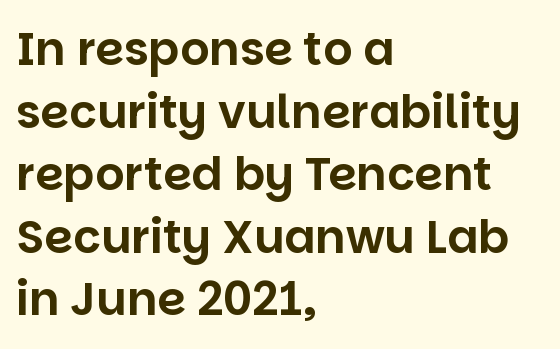
Inter-character spacing is left at the font's built-in metrics. Descenders hang freely into open space. These lines are composed in type without serifs. The lines in this sample share a left origin and differ only in where they stop.
